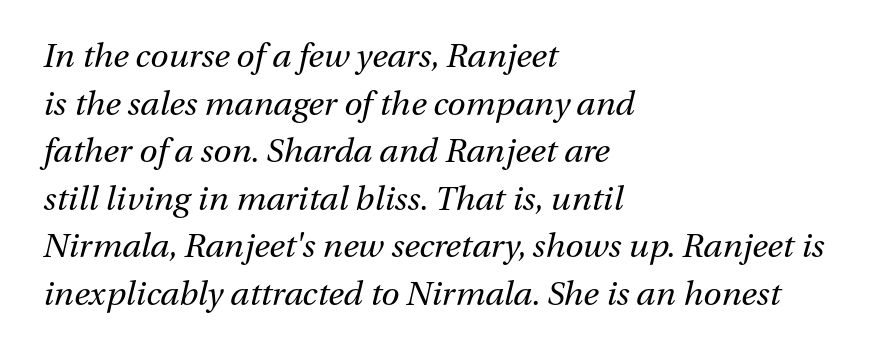
Q: Is the text bold? A: No.
Q: Is the text italic (slanted)? A: Yes, it leans right by about 13 degrees.
Q: Is the text underlined? A: No.
Q: How is the paragraph aligned? A: Left-aligned.
Q: Is the spacing between letters normal or unusually wide? A: Normal.
Q: Is the spacing between lines tight, normal or loose? A: Normal.
Q: Width (condensed, normal, or wide)? A: Normal.
Q: Stroke contrast? A: Medium.
Q: x-height? A: Medium.
Q: Monospaced? A: No.
